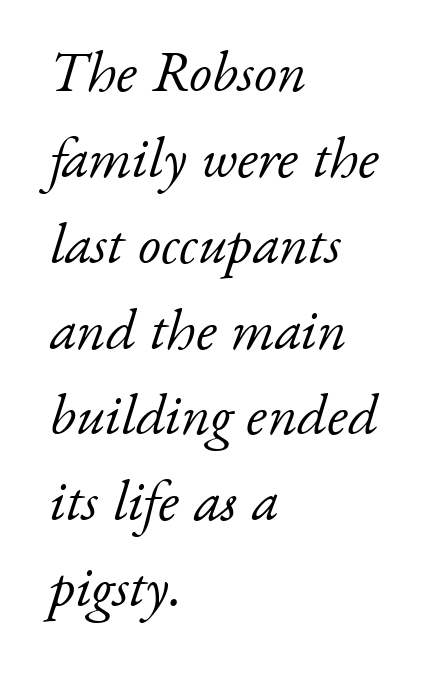
{"serif": "yes", "italic": "yes", "lean": "right", "slant_degrees": 17, "bold": "no", "weight": "light", "width": "normal", "stroke_contrast": "low", "x_height": "small", "monospaced": "no", "underline": "no", "align": "left", "line_spacing": "normal", "line_spacing_ratio": 1.48, "letter_spacing": "normal", "letter_spacing_em": 0.0, "glyph_px": 58}
